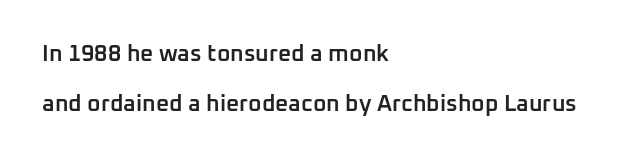
{"italic": "no", "bold": "semi", "underline": "no", "align": "left", "line_spacing": "loose", "line_spacing_ratio": 2.17, "letter_spacing": "normal", "letter_spacing_em": 0.0, "glyph_px": 23}
